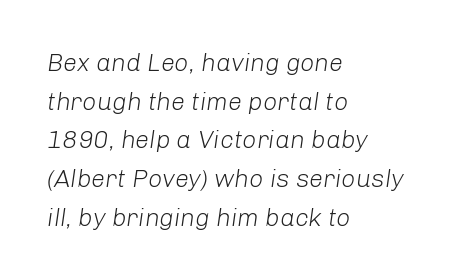
The image shows 25 px text type, italic (leaning right); set left-aligned, normal line spacing (1.55x), normal letter spacing, not underlined.
